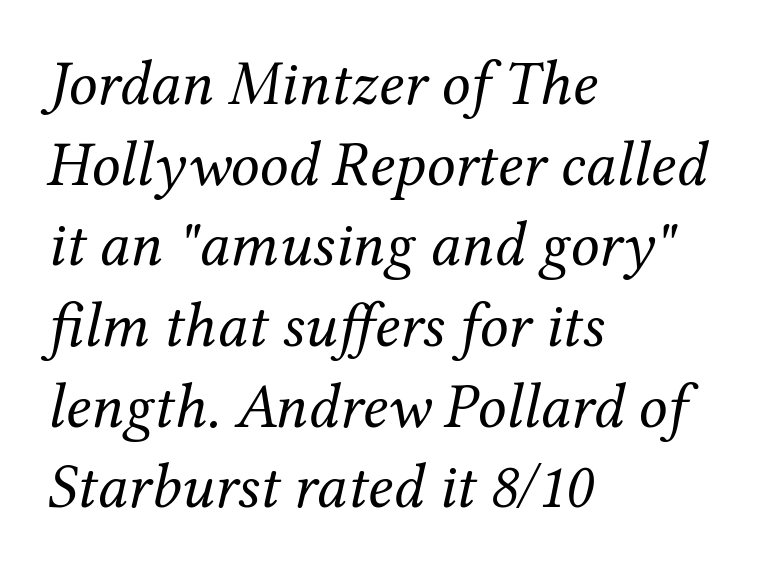
Q: Is the text bold? A: No.
Q: Is the text italic (slanted)? A: Yes, it leans right by about 12 degrees.
Q: Is the typeface a serif or a sans-serif typeface? A: Serif.
Q: Is the text underlined? A: No.
Q: How is the paragraph aligned? A: Left-aligned.
Q: Is the spacing between letters normal or unusually wide? A: Normal.
Q: Is the spacing between lines tight, normal or loose? A: Normal.
Q: Width (condensed, normal, or wide)? A: Normal.
Q: Stroke contrast? A: Medium.
Q: x-height? A: Medium.
Q: Monospaced? A: No.
